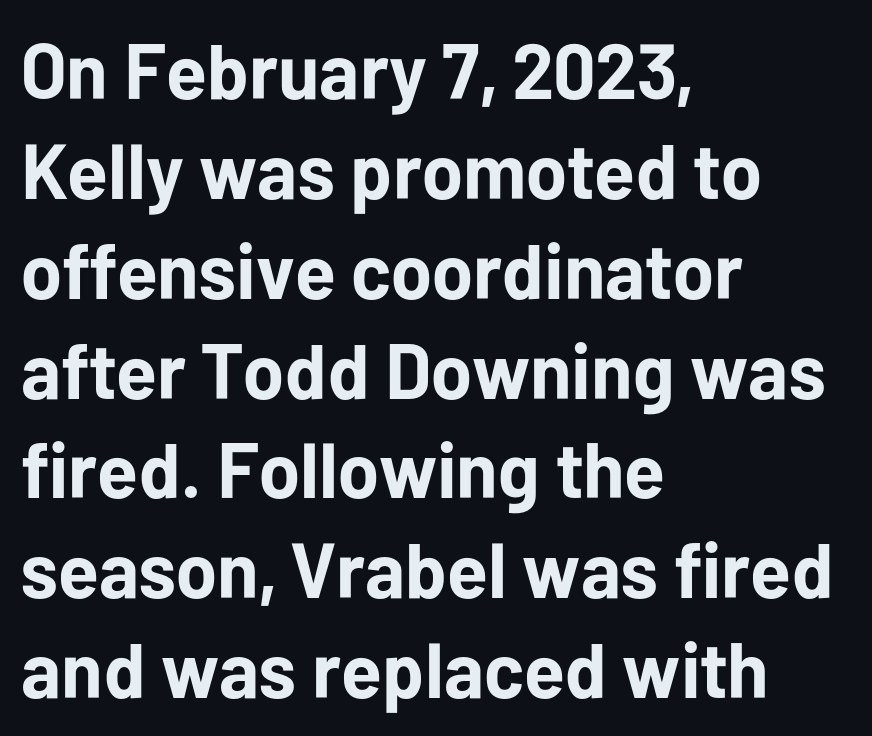
{"serif": "no", "italic": "no", "bold": "yes", "weight": "bold", "width": "normal", "stroke_contrast": "low", "x_height": "medium", "monospaced": "no", "underline": "no", "align": "left", "line_spacing": "normal", "line_spacing_ratio": 1.28, "letter_spacing": "normal", "letter_spacing_em": 0.0, "glyph_px": 78}
